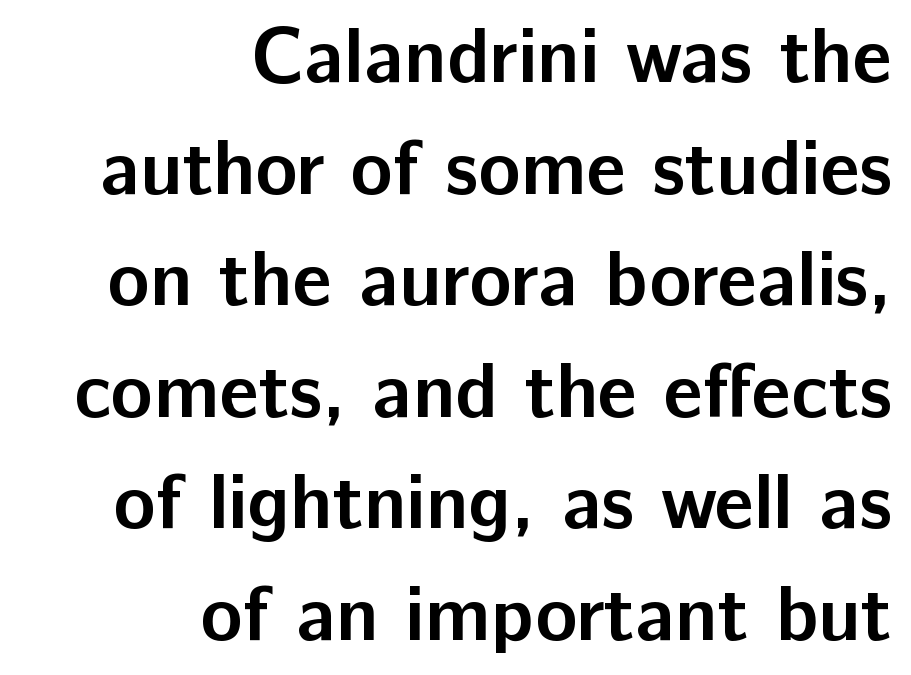
The image shows 78 px semibold sans-serif type, upright; set right-aligned, normal line spacing (1.43x), normal letter spacing, not underlined; low stroke contrast and a medium x-height.
